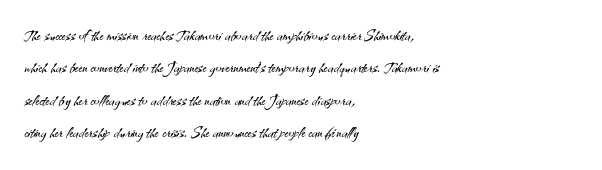
{"bold": "no", "underline": "no", "align": "left", "line_spacing": "normal", "line_spacing_ratio": 1.54, "letter_spacing": "normal", "letter_spacing_em": 0.0, "glyph_px": 21}
